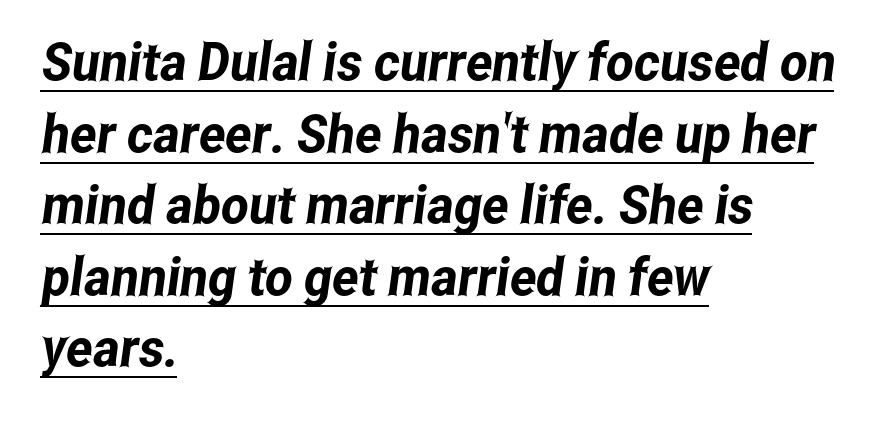
{"serif": "no", "width": "condensed", "stroke_contrast": "low", "x_height": "medium", "monospaced": "no", "underline": "yes", "align": "left", "line_spacing": "normal", "line_spacing_ratio": 1.35, "letter_spacing": "normal", "letter_spacing_em": 0.0, "glyph_px": 53}
